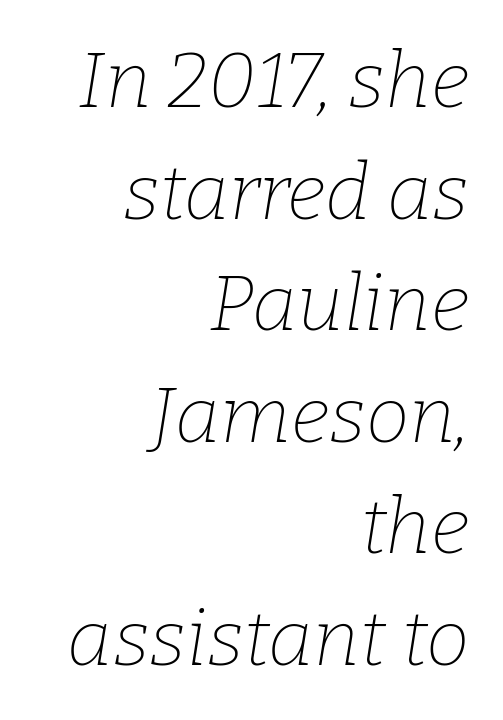
Q: Is the text bold? A: No.
Q: Is the text italic (slanted)? A: Yes, it leans right by about 9 degrees.
Q: Is the typeface a serif or a sans-serif typeface? A: Serif.
Q: Is the text underlined? A: No.
Q: How is the paragraph aligned? A: Right-aligned.
Q: Is the spacing between letters normal or unusually wide? A: Normal.
Q: Is the spacing between lines tight, normal or loose? A: Normal.
Q: Width (condensed, normal, or wide)? A: Normal.
Q: Stroke contrast? A: Low.
Q: x-height? A: Medium.
Q: Monospaced? A: No.
